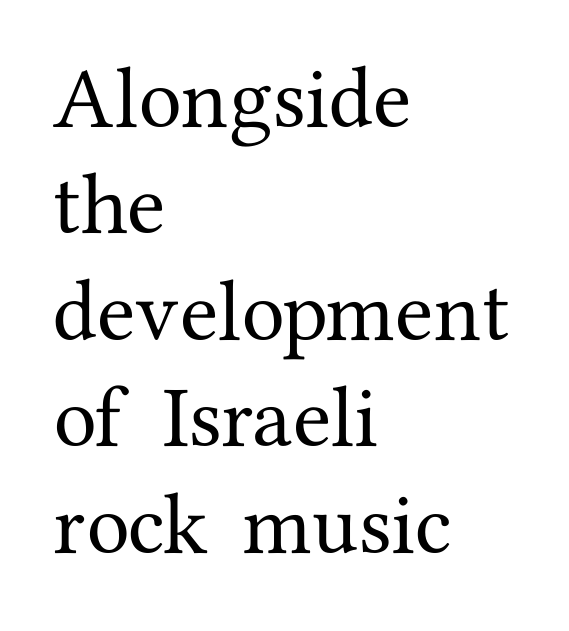
The passage shown is typed in a proportional face where columns would drift. This rendering uses left alignment, leaving the right contour irregular. Old-style or modern, the face here clearly has serifs. The horizontal fit of the characters is conventional and even.
